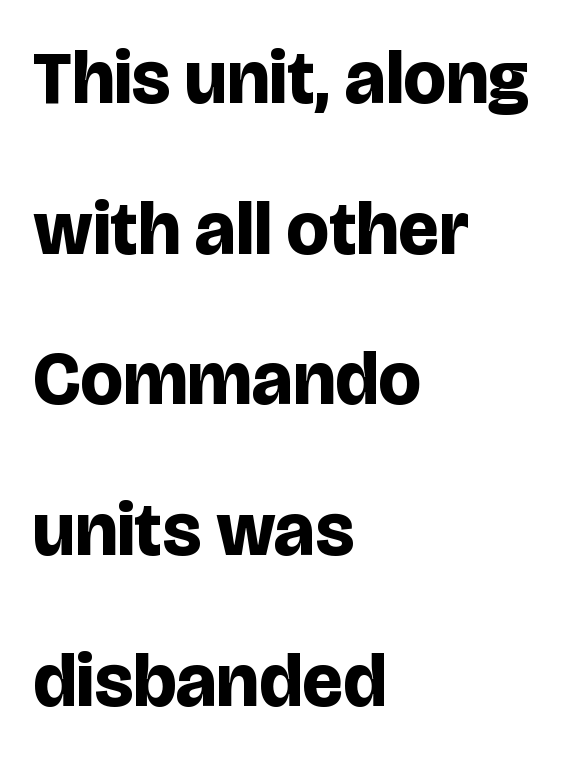
Q: Is the text bold? A: Yes.
Q: Is the text italic (slanted)? A: No, it is upright.
Q: Is the typeface a serif or a sans-serif typeface? A: Sans-serif.
Q: Is the text underlined? A: No.
Q: How is the paragraph aligned? A: Left-aligned.
Q: Is the spacing between letters normal or unusually wide? A: Normal.
Q: Is the spacing between lines tight, normal or loose? A: Loose.
Q: Width (condensed, normal, or wide)? A: Normal.
Q: Stroke contrast? A: Low.
Q: x-height? A: Large.
Q: Monospaced? A: No.
